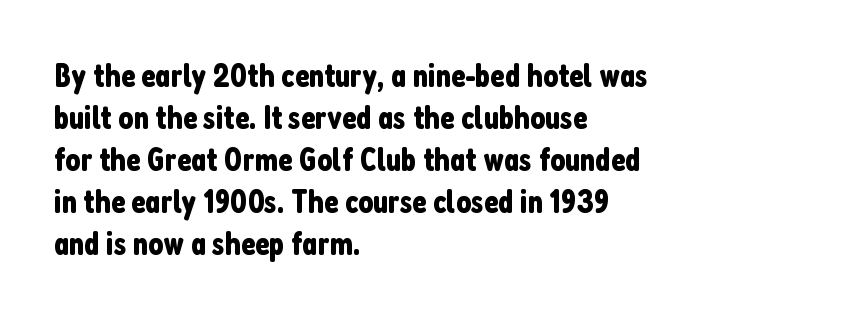
Italic? Not at all — the glyphs are vertical. A clean baseline with only descenders dipping below it. Nobody touched the tracking dial on this one. The passage shown is typed in a proportional face where columns would drift. The rendering anchors every line to the left-hand side.
